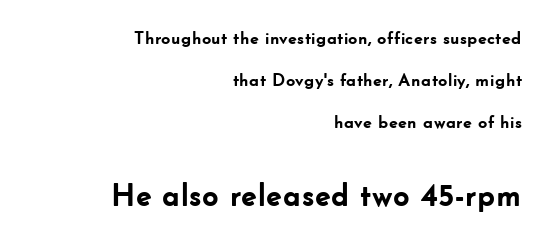
Nothing sits at the stroke ends, so this counts as sans-serif. The rendering enlarges the type as you move from the upper chunk to the lower. This sample uses plain, unmodified letter spacing. Right-aligned paragraph, ragged on the left. Thick stems and heavy bowls — unmistakably bold. Italic? Not at all — the glyphs are vertical.
